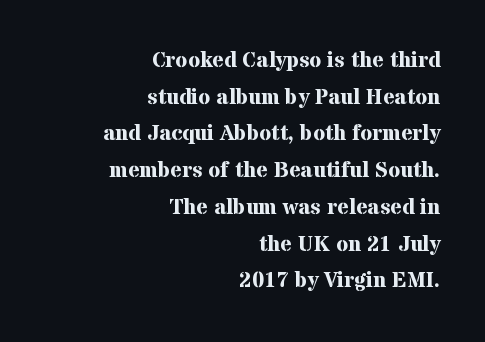
Decoration check: the copy has no underline. Is the type bold? Yes — the strokes are clearly thick and heavy. Each word holds together tightly as a unit, with standard inter-letter gaps. Does the copy run flush right? Yes — the right margin is perfectly even. It's the straight-up-and-down kind of type.
